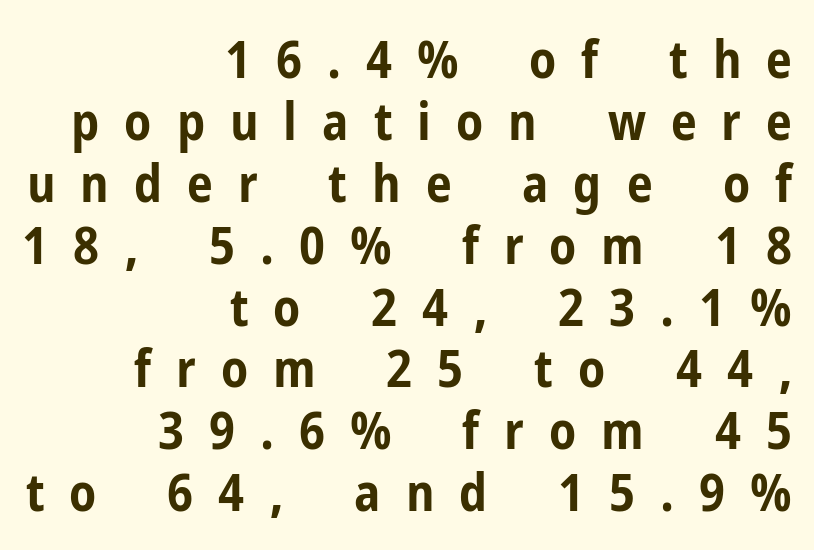
The image shows 52 px bold, condensed sans-serif type, upright; set right-aligned, line spacing 1.19x, unusually wide letter spacing (+0.48 em), not underlined; low stroke contrast and a medium x-height.
